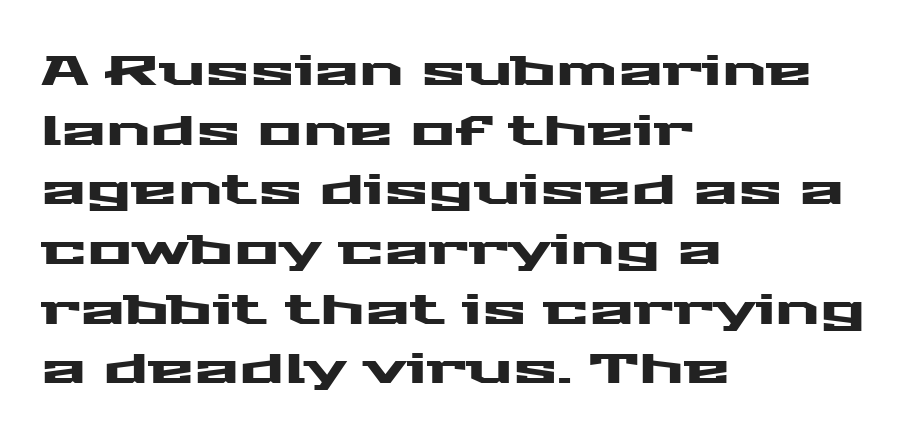
The image shows 42 px wide sans-serif type, upright; set left-aligned, normal line spacing (1.42x), normal letter spacing, not underlined; medium stroke contrast and a medium x-height.
